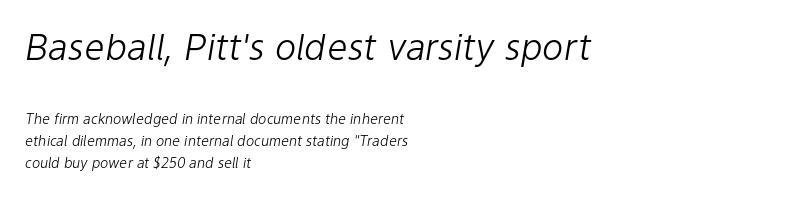
Looks like regular typesetting: each glyph gets only the width it needs. This rendering features lettering with no underline. Tall strokes in this sample are angled rather than plumb. Heft: none added — not bold. The gaps between neighbouring characters are ordinary and unremarkable. The paragraph shown leans on its left margin.
